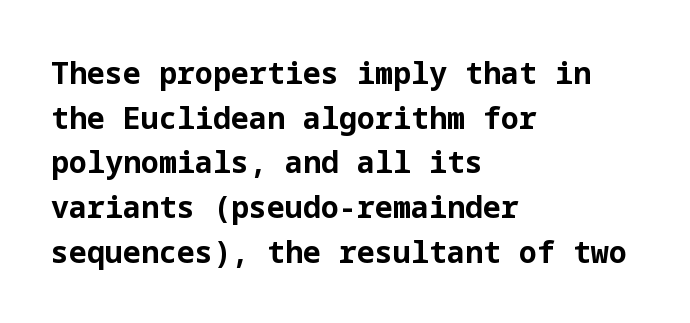
Q: Is the text bold? A: Yes.
Q: Is the text italic (slanted)? A: No, it is upright.
Q: Is the typeface a serif or a sans-serif typeface? A: Sans-serif.
Q: Is the text underlined? A: No.
Q: How is the paragraph aligned? A: Left-aligned.
Q: Is the spacing between letters normal or unusually wide? A: Normal.
Q: Is the spacing between lines tight, normal or loose? A: Normal.
Q: Width (condensed, normal, or wide)? A: Normal.
Q: Stroke contrast? A: Low.
Q: x-height? A: Medium.
